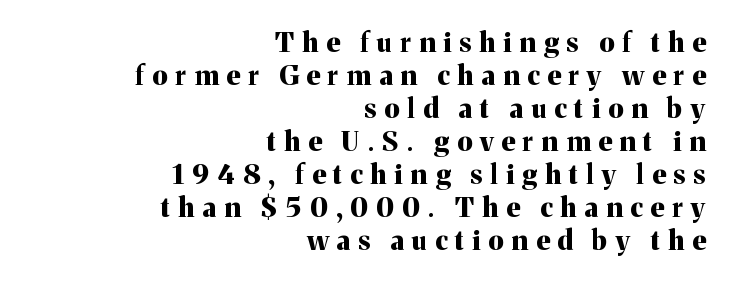
{"italic": "no", "bold": "yes", "underline": "no", "align": "right", "line_spacing_ratio": 1.22, "letter_spacing": "wide", "letter_spacing_em": 0.3, "glyph_px": 27}
